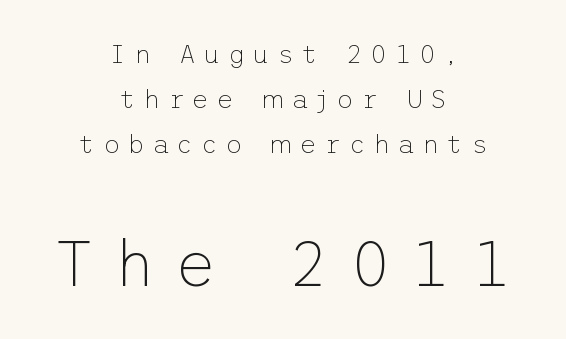
Q: Is the text bold? A: No.
Q: Is the text italic (slanted)? A: No, it is upright.
Q: Is the typeface a serif or a sans-serif typeface? A: Sans-serif.
Q: Is the text underlined? A: No.
Q: How is the paragraph aligned? A: Centered.
Q: Is the spacing between letters normal or unusually wide? A: Unusually wide.
Q: Which block of text is set in a larger size, the first (top) or the second (bottom)? A: The second (bottom) one.
Q: Width (condensed, normal, or wide)? A: Normal.
Q: Stroke contrast? A: Low.
Q: x-height? A: Medium.
